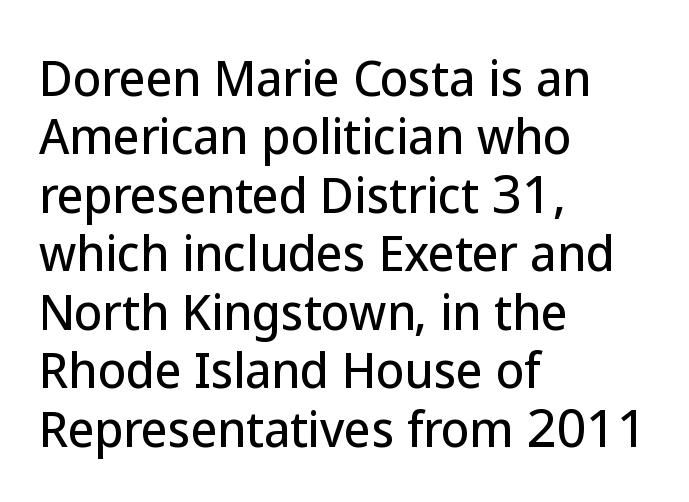
Q: Is the text italic (slanted)? A: No, it is upright.
Q: Is the typeface a serif or a sans-serif typeface? A: Sans-serif.
Q: Is the text underlined? A: No.
Q: How is the paragraph aligned? A: Left-aligned.
Q: Is the spacing between letters normal or unusually wide? A: Normal.
Q: Is the spacing between lines tight, normal or loose? A: Normal.
Q: Width (condensed, normal, or wide)? A: Normal.
Q: Stroke contrast? A: Low.
Q: x-height? A: Medium.
Q: Monospaced? A: No.
